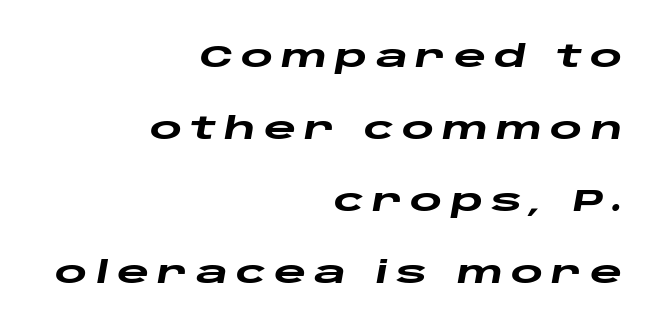
The image shows 31 px heavy, wide type, italic (leaning right); set right-aligned, loose line spacing (2.32x), unusually wide letter spacing (+0.26 em), not underlined; low stroke contrast and a large x-height.
